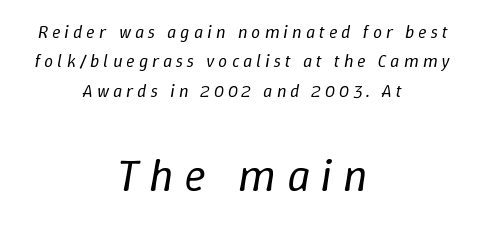
Inter-character spacing is expanded well beyond the font's built-in metrics. Line starts and ends both wander, symmetrically. The face looks like a standard text weight, possibly lighter. Has an underline been added? It has not. These two chunks differ in scale, with the bottom chunk taking the larger measure.
